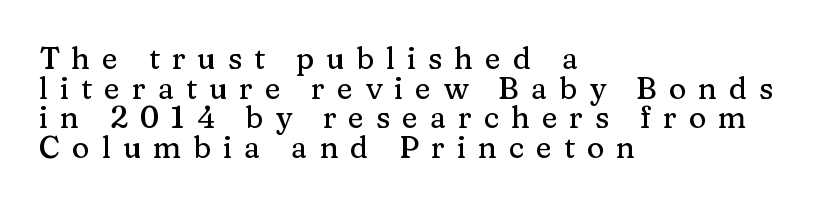
{"serif": "yes", "italic": "no", "width": "normal", "stroke_contrast": "medium", "x_height": "medium", "monospaced": "no", "underline": "no", "align": "left", "line_spacing": "tight", "line_spacing_ratio": 0.99, "letter_spacing": "wide", "letter_spacing_em": 0.4, "glyph_px": 30}
